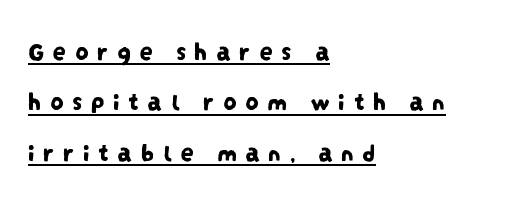
The tracking jumps out immediately: characters are airy and widely separated. Reading down the block, your eye returns to a fixed left position each line. The rendering uses the underline text-decoration.
